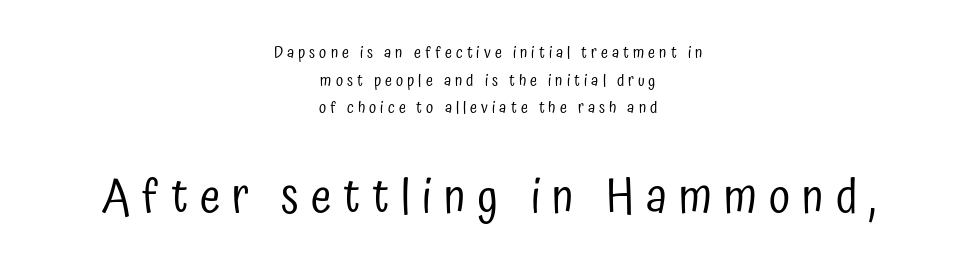
The image shows 47 px regular-weight, condensed sans-serif type, upright; set centered, line spacing 1.72x, unusually wide letter spacing (+0.25 em), not underlined; the second (bottom) block is 2.94x larger; low stroke contrast and a medium x-height.
